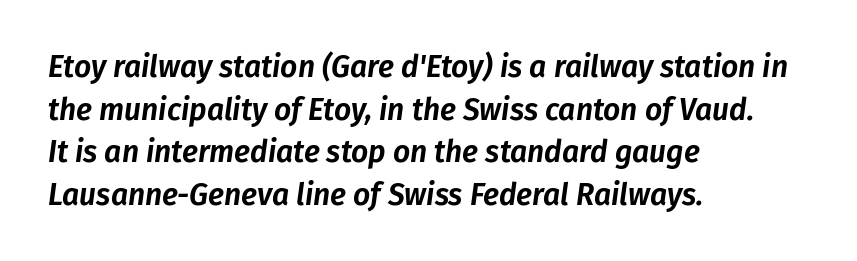
The image shows 30 px text type, italic (leaning right); set left-aligned, normal line spacing (1.42x), normal letter spacing, not underlined; low stroke contrast and a medium x-height.
